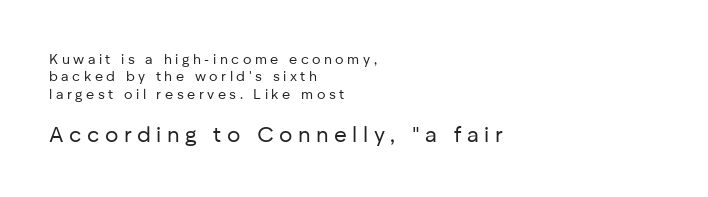
Descenders hang freely into open space. The space between consecutive lines is moderate. The passage is arranged the way most books set body copy — flush left. The second block has been scaled up relative to the first.
